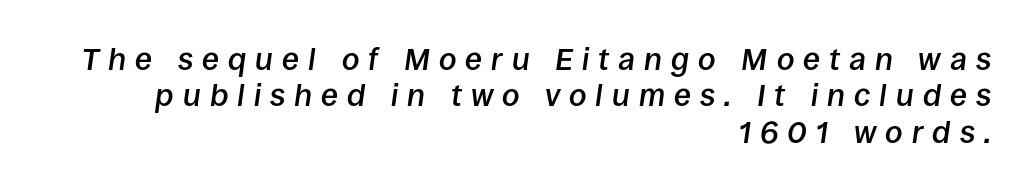
{"italic": "yes", "lean": "right", "slant_degrees": 8, "bold": "semi", "weight": "semibold", "width": "normal", "stroke_contrast": "low", "x_height": "large", "monospaced": "no", "underline": "no", "align": "right", "line_spacing_ratio": 1.17, "letter_spacing": "wide", "letter_spacing_em": 0.29, "glyph_px": 31}
